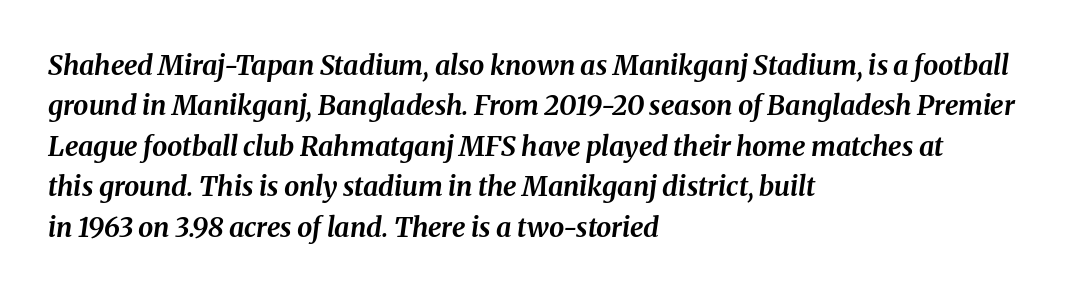
The image shows 27 px bold type, italic (leaning right); set left-aligned, normal line spacing (1.5x), normal letter spacing, not underlined.
